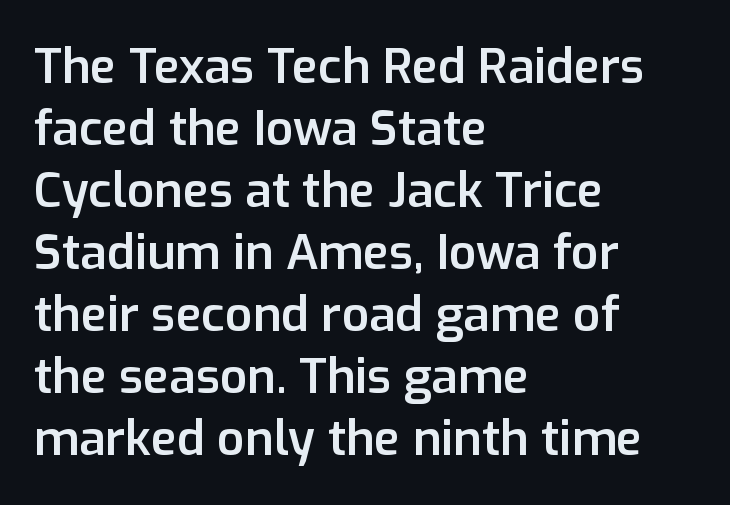
The image shows 48 px semibold sans-serif type, upright; set left-aligned, normal line spacing (1.29x), normal letter spacing, not underlined; low stroke contrast and a medium x-height.
